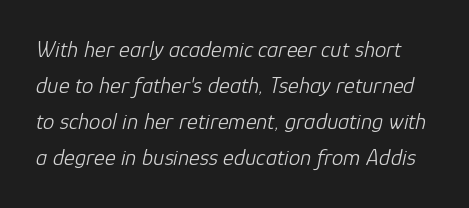
On a weight scale, this lands at 450 or below. Underlining? Definitely not there. If you measured baseline to baseline, you'd find a middling distance. The text carries the slant typical of an italic or oblique font.
